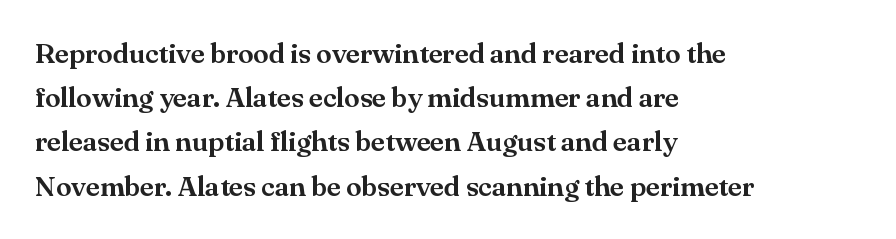
Q: Is the text italic (slanted)? A: No, it is upright.
Q: Is the typeface a serif or a sans-serif typeface? A: Serif.
Q: Is the text underlined? A: No.
Q: How is the paragraph aligned? A: Left-aligned.
Q: Is the spacing between letters normal or unusually wide? A: Normal.
Q: Is the spacing between lines tight, normal or loose? A: Normal.
Q: Width (condensed, normal, or wide)? A: Normal.
Q: Stroke contrast? A: Medium.
Q: x-height? A: Small.
Q: Monospaced? A: No.
